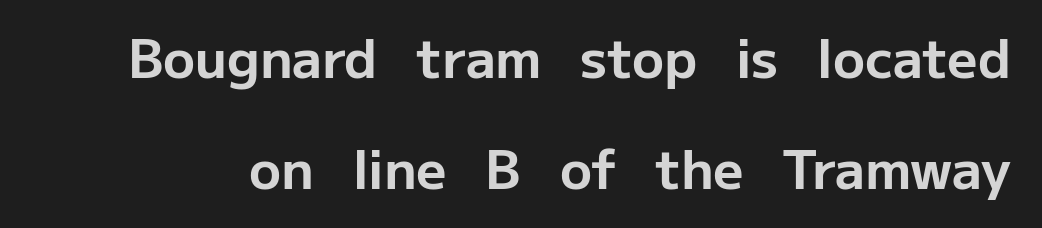
Q: Is the text bold? A: Yes.
Q: Is the text italic (slanted)? A: No, it is upright.
Q: Is the typeface a serif or a sans-serif typeface? A: Sans-serif.
Q: Is the text underlined? A: No.
Q: Is the spacing between letters normal or unusually wide? A: Normal.
Q: Is the spacing between lines tight, normal or loose? A: Loose.
Q: Width (condensed, normal, or wide)? A: Normal.
Q: Stroke contrast? A: Low.
Q: x-height? A: Medium.
Q: Monospaced? A: No.
